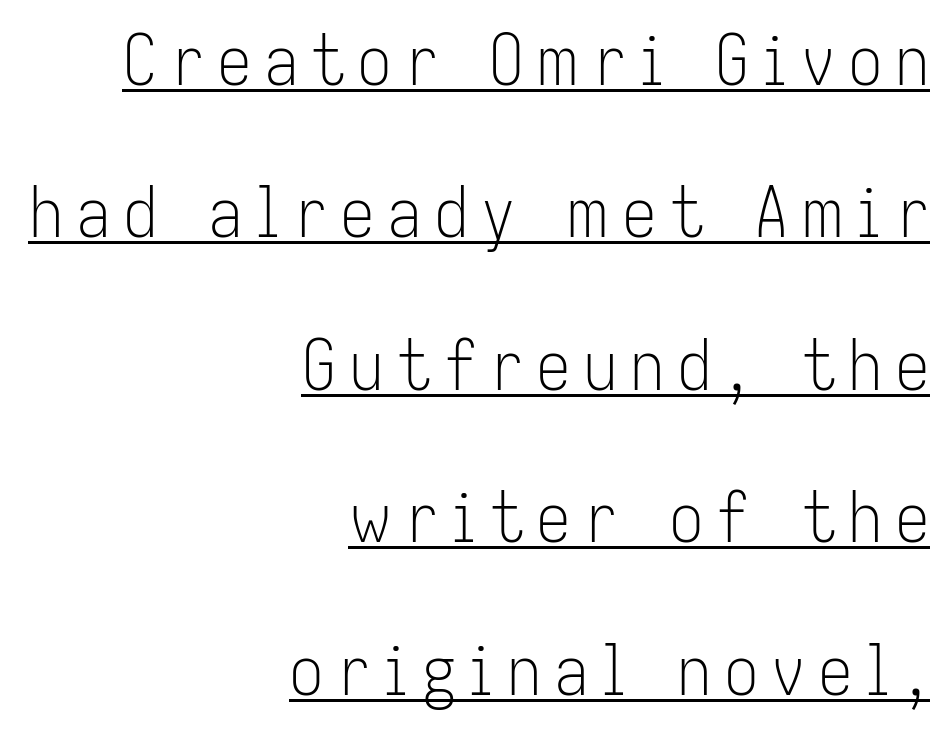
{"serif": "no", "italic": "no", "bold": "no", "weight": "light", "width": "condensed", "stroke_contrast": "low", "x_height": "medium", "monospaced": "no", "underline": "yes", "align": "right", "line_spacing": "loose", "line_spacing_ratio": 2.21, "glyph_px": 69}
